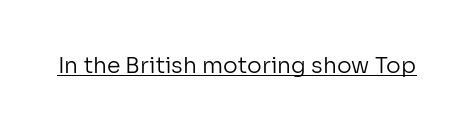
Q: Is the text bold? A: No.
Q: Is the text italic (slanted)? A: No, it is upright.
Q: Is the text underlined? A: Yes.
Q: Is the spacing between letters normal or unusually wide? A: Normal.
